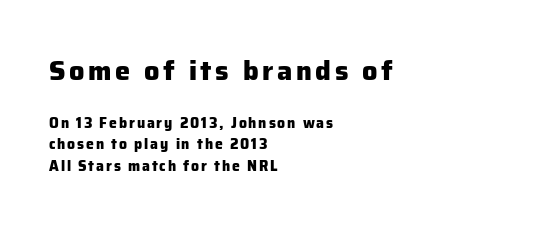
The image shows 27 px bold type, upright; set left-aligned, normal line spacing (1.53x), not underlined; the first (top) block is 1.93x larger.
